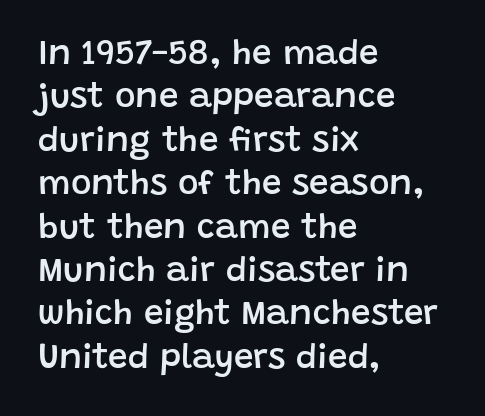
{"serif": "no", "italic": "no", "bold": "semi", "weight": "semibold", "width": "normal", "stroke_contrast": "low", "x_height": "large", "monospaced": "no", "underline": "no", "align": "left", "line_spacing_ratio": 1.24, "letter_spacing": "normal", "letter_spacing_em": 0.0, "glyph_px": 35}
